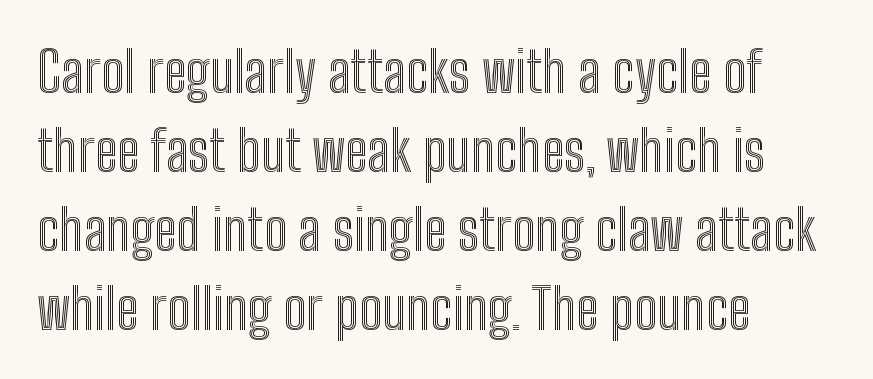
The image shows 56 px condensed type, upright; set left-aligned, normal line spacing (1.41x), normal letter spacing, not underlined; a medium x-height.
